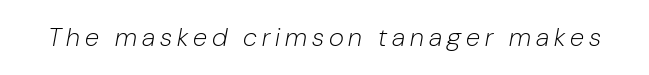
The image shows 26 px text type, italic (leaning right); set not underlined.
